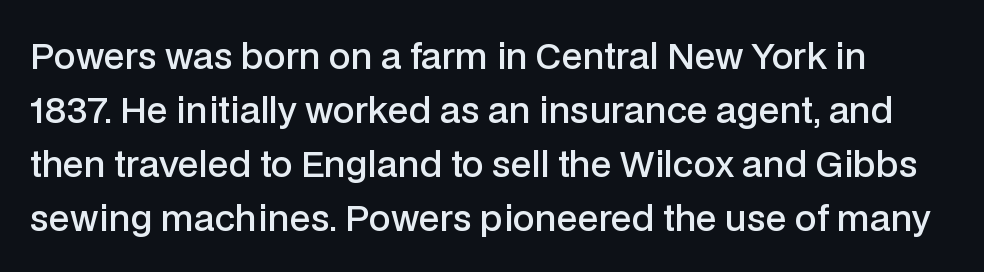
{"serif": "no", "italic": "no", "bold": "semi", "weight": "semibold", "width": "normal", "stroke_contrast": "low", "x_height": "medium", "monospaced": "no", "underline": "no", "line_spacing": "normal", "line_spacing_ratio": 1.54, "letter_spacing": "normal", "letter_spacing_em": 0.0, "glyph_px": 35}
